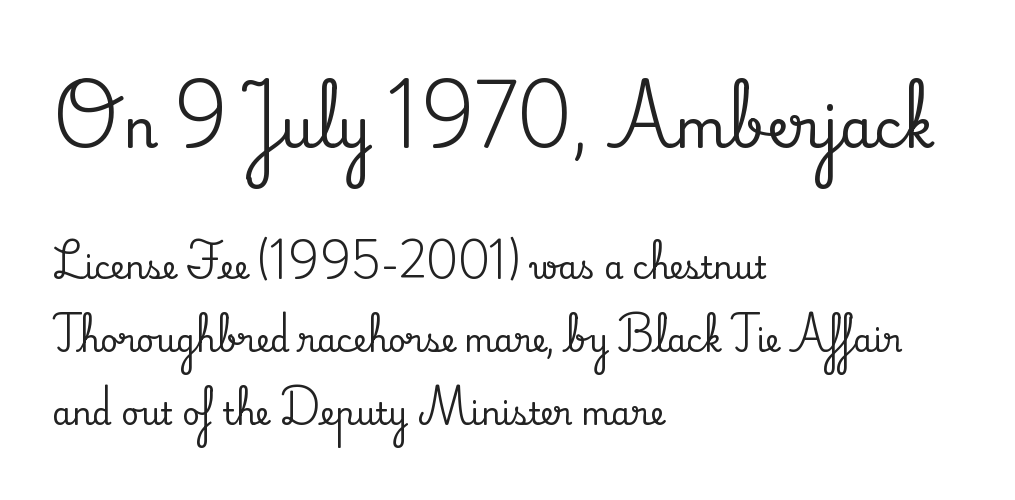
The letters advance in unequal steps, a hallmark of proportional type. Which chunk is bigger? The first one — the top block dwarfs the bottom. Glance below the letters and you will spot only blank space. It's the straight-up-and-down kind of type.
